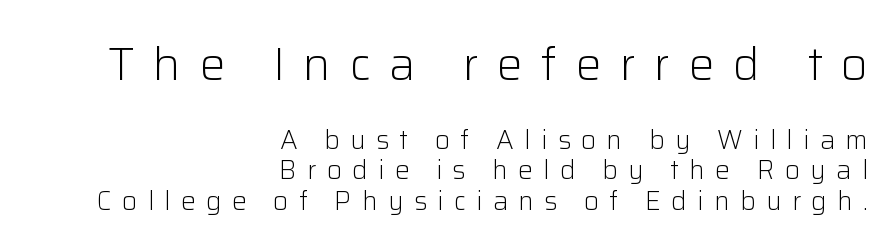
{"serif": "no", "italic": "no", "bold": "no", "weight": "light", "width": "normal", "stroke_contrast": "low", "x_height": "medium", "monospaced": "no", "underline": "no", "align": "right", "line_spacing_ratio": 1.19, "letter_spacing": "wide", "letter_spacing_em": 0.4, "larger_block": "first", "size_ratio": 1.77, "glyph_px": 46}
